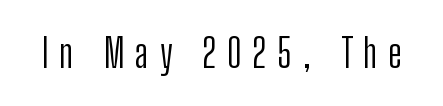
The image shows 39 px light, condensed sans-serif type, upright; set unusually wide letter spacing (+0.28 em), not underlined; low stroke contrast and a medium x-height.
